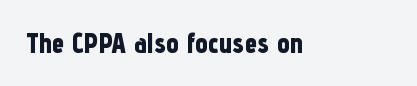
Is this a fixed-width face? No — the glyphs have proportional, varying widths. The face used here has the dense, thick strokes of a bold. The passage shown is not underscored anywhere. Examine the stroke ends and you'll find no serifs.
